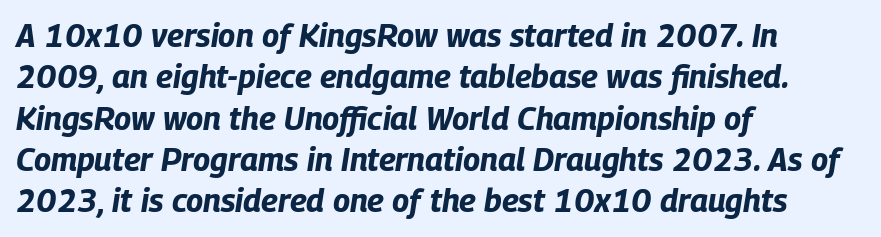
Q: Is the text bold? A: Yes.
Q: Is the text italic (slanted)? A: Yes, it leans right by about 9 degrees.
Q: Is the text underlined? A: No.
Q: How is the paragraph aligned? A: Left-aligned.
Q: Is the spacing between letters normal or unusually wide? A: Normal.
Q: Is the spacing between lines tight, normal or loose? A: Normal.
Q: Width (condensed, normal, or wide)? A: Condensed.
Q: Stroke contrast? A: Low.
Q: x-height? A: Large.
Q: Monospaced? A: No.
